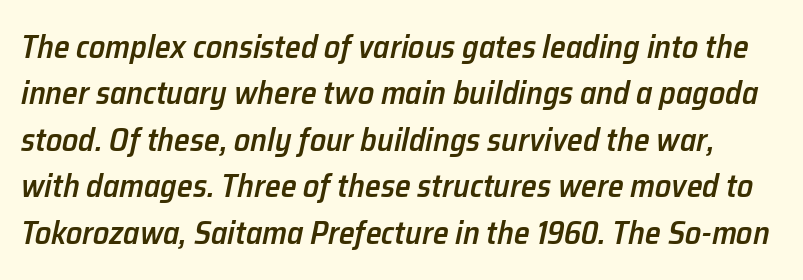
The image shows 32 px semibold type, italic (leaning right); set normal line spacing (1.45x), normal letter spacing, not underlined; low stroke contrast and a medium x-height.
